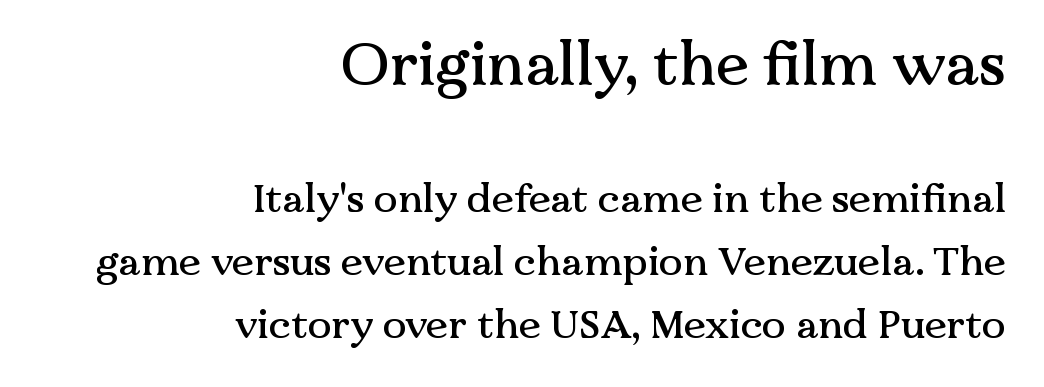
The rows are spaced the way most documents space them. Ordinary non-slanted type is in use. Look at the tracking — it's just the regular setting, nothing added. The rendering shrinks the type as you move from the upper chunk to the lower. Here the designer chose a conventional face with non-uniform glyph widths. Regarding serifs, this sample has them.
